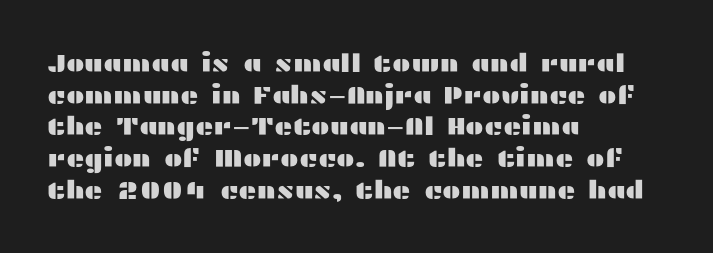
The rows are spaced the way most documents space them. No extra tracking has been applied to these lines. Which margin do the lines hug? The left one — the right edge is uneven. The gap between lines stays unmarked. If you drew a line through each stem, it would be perfectly vertical.
